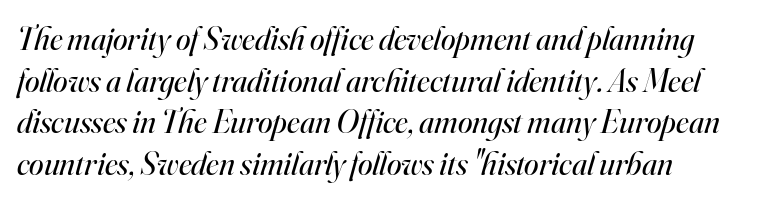
{"serif": "yes", "italic": "yes", "lean": "right", "slant_degrees": 16, "bold": "no", "weight": "regular", "width": "normal", "stroke_contrast": "high", "x_height": "small", "monospaced": "no", "underline": "no", "line_spacing": "normal", "line_spacing_ratio": 1.26, "letter_spacing": "normal", "letter_spacing_em": 0.0, "glyph_px": 33}
